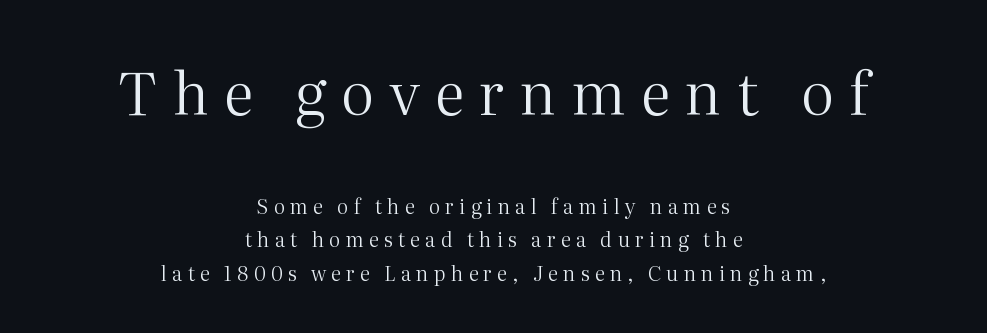
The image shows 59 px regular-weight serif type, upright; set centered, normal line spacing (1.66x), unusually wide letter spacing (+0.26 em), not underlined; the first (top) block is 2.95x larger; medium stroke contrast and a medium x-height.
